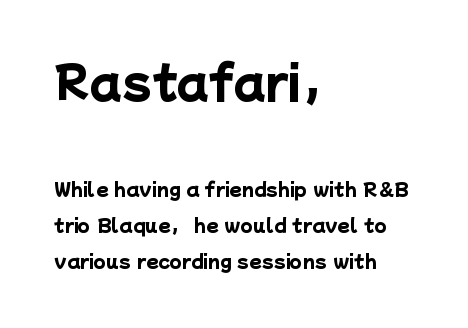
The image shows 44 px heavy sans-serif type; set left-aligned, loose line spacing (2.01x), normal letter spacing, not underlined; the first (top) block is 2.44x larger; low stroke contrast and a medium x-height.
